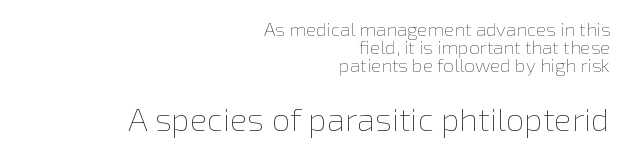
The image shows 33 px thin type, upright; set right-aligned, tight line spacing (0.96x), normal letter spacing, not underlined; the second (bottom) block is 1.74x larger; a medium x-height.
